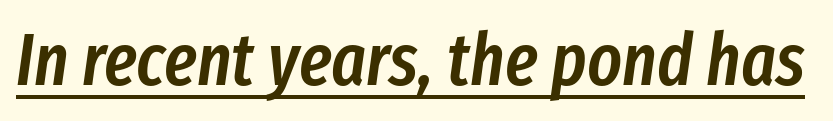
Q: Is the text bold? A: Semi-bold.
Q: Is the text italic (slanted)? A: Yes, it leans right by about 8 degrees.
Q: Is the text underlined? A: Yes.
Q: Is the spacing between letters normal or unusually wide? A: Normal.
Q: Width (condensed, normal, or wide)? A: Condensed.
Q: Stroke contrast? A: Low.
Q: x-height? A: Medium.
Q: Monospaced? A: No.
